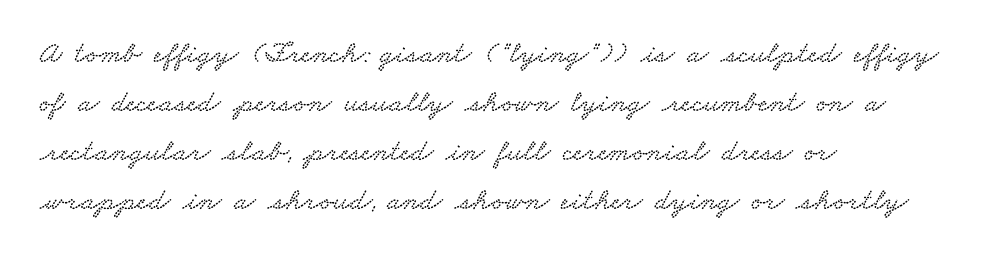
Q: Is the typeface a serif or a sans-serif typeface? A: Serif.
Q: Is the text underlined? A: No.
Q: How is the paragraph aligned? A: Left-aligned.
Q: Is the spacing between letters normal or unusually wide? A: Normal.
Q: Is the spacing between lines tight, normal or loose? A: Normal.
Q: Width (condensed, normal, or wide)? A: Wide.
Q: Stroke contrast? A: Low.
Q: x-height? A: Small.
Q: Monospaced? A: No.
